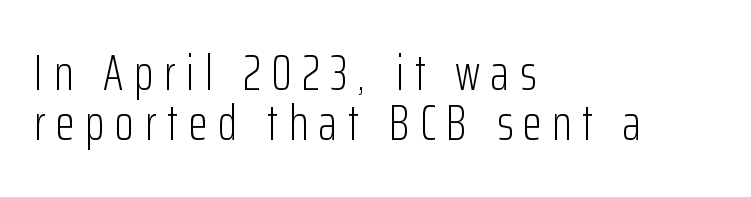
Every row of glyphs begins at an identical x-position on the left. Look at the tracking — it's clearly loosened, letters drifting apart. Is the type heavy? It reads as light-to-regular instead. The space beneath each line is pristine and unruled. What kind of face is this? One without serifs — a sans. Think of a printed novel: that variable character pitch is what you see here.
